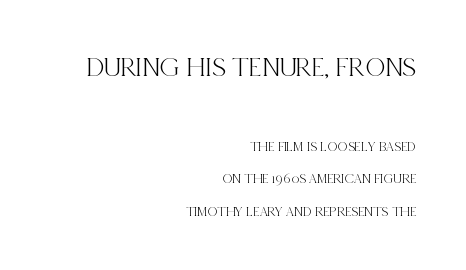
The image shows 28 px condensed serif type, upright; set right-aligned, loose line spacing (2.33x), normal letter spacing, not underlined; the first (top) block is 2.0x larger; a large x-height.
